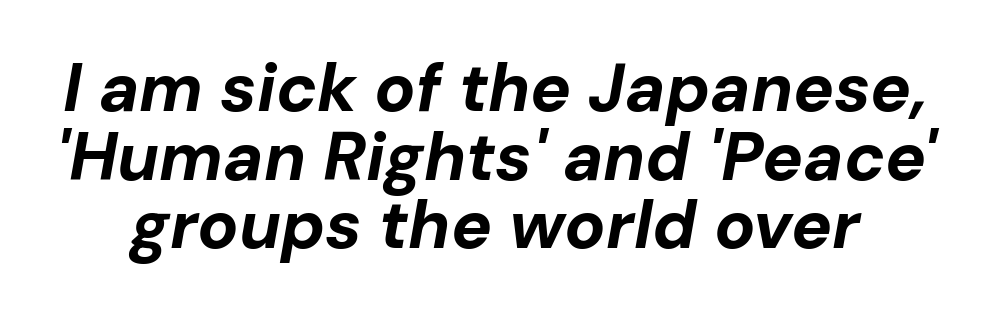
{"italic": "yes", "lean": "right", "slant_degrees": 10, "bold": "yes", "weight": "bold", "width": "normal", "stroke_contrast": "low", "x_height": "medium", "monospaced": "no", "underline": "no", "line_spacing": "tight", "line_spacing_ratio": 1.01, "letter_spacing": "normal", "letter_spacing_em": 0.0, "glyph_px": 68}
